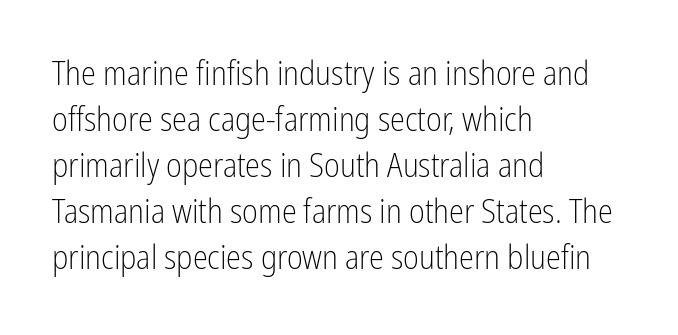
{"serif": "no", "italic": "no", "bold": "no", "weight": "light", "width": "condensed", "stroke_contrast": "low", "x_height": "medium", "monospaced": "no", "underline": "no", "align": "left", "line_spacing": "normal", "line_spacing_ratio": 1.35, "letter_spacing": "normal", "letter_spacing_em": 0.0, "glyph_px": 34}
